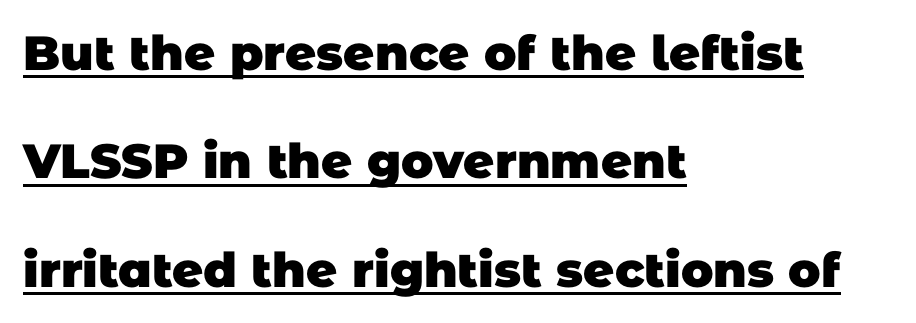
Somebody hit Ctrl+U on this one — the words are underlined. This rendering leaves character spacing at its baseline value. These lines are composed in type without serifs. This sample has the flowing, uneven cadence of proportional lettering. Loosely led — the rows are spread out.
